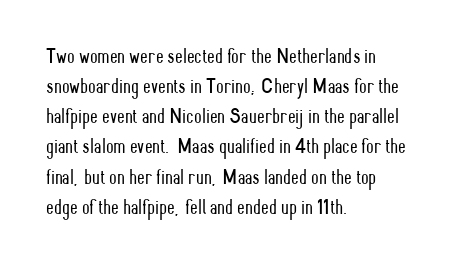
The letterforms sit shoulder to shoulder at normal distance. The space directly below the letters is spotless. Counters stay open thanks to moderate or lighter strokes. The vertical gap from one line to the next is medium. Ascenders rise straight up at ninety degrees. The ragged edge is on the right, which tells us the setting is flush left.
